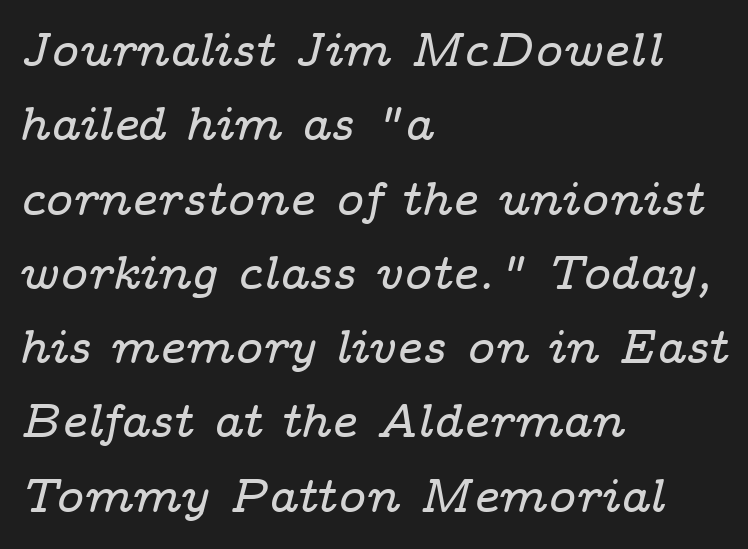
The line-height multiplier appears to be the usual default. An italicized treatment has been applied to the whole sample. A bare baseline throughout the passage. Teacher's note: observe the even left margin — that is flush-left alignment. The face used here is proportionally spaced, like ordinary book or web type. The glyphs in this specimen are seriffed.
